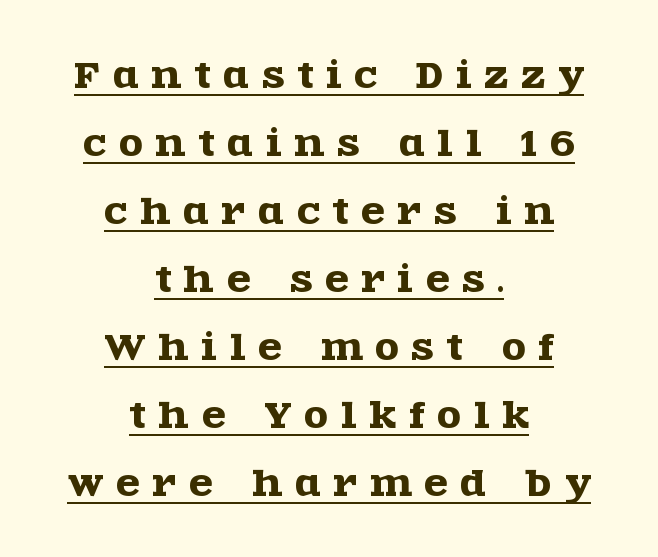
The image shows 34 px wide serif type, upright; set centered, loose line spacing (2.0x), unusually wide letter spacing (+0.39 em), underlined; a large x-height.
